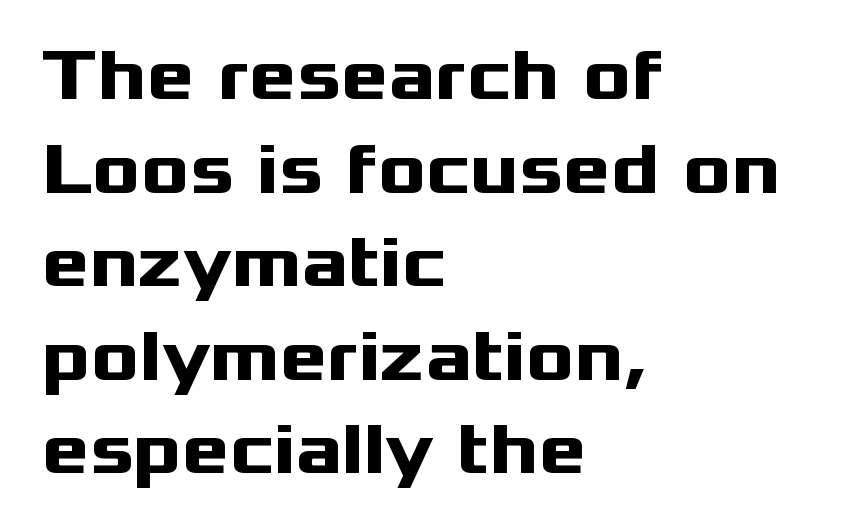
The image shows 72 px heavy, wide sans-serif type, upright; set left-aligned, normal line spacing (1.3x), normal letter spacing, not underlined; medium stroke contrast and a medium x-height.
